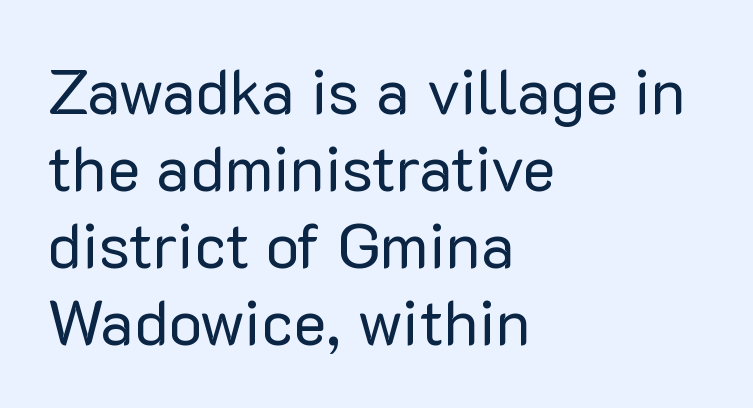
Q: Is the text bold? A: No.
Q: Is the text italic (slanted)? A: No, it is upright.
Q: Is the typeface a serif or a sans-serif typeface? A: Sans-serif.
Q: Is the text underlined? A: No.
Q: How is the paragraph aligned? A: Left-aligned.
Q: Is the spacing between letters normal or unusually wide? A: Normal.
Q: Width (condensed, normal, or wide)? A: Normal.
Q: Stroke contrast? A: Low.
Q: x-height? A: Medium.
Q: Monospaced? A: No.
